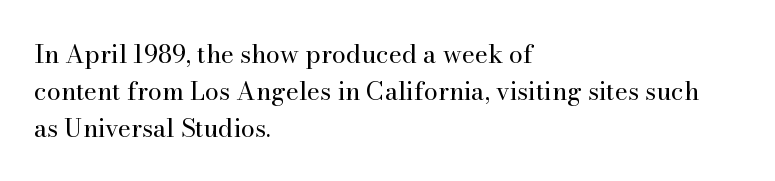
{"italic": "no", "bold": "no", "underline": "no", "align": "left", "line_spacing": "normal", "line_spacing_ratio": 1.48, "letter_spacing": "normal", "letter_spacing_em": 0.0, "glyph_px": 25}
